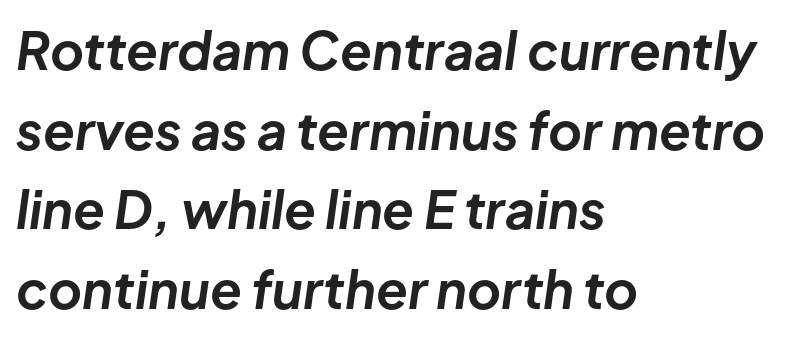
The lines sit at an ordinary, default distance from one another. These words are printed bold, with thick strokes throughout. Think of a printed novel: that variable character pitch is what you see here. This rendering leaves character spacing at its baseline value. Quick note: underline off. The rag falls on the right side of this text block.
